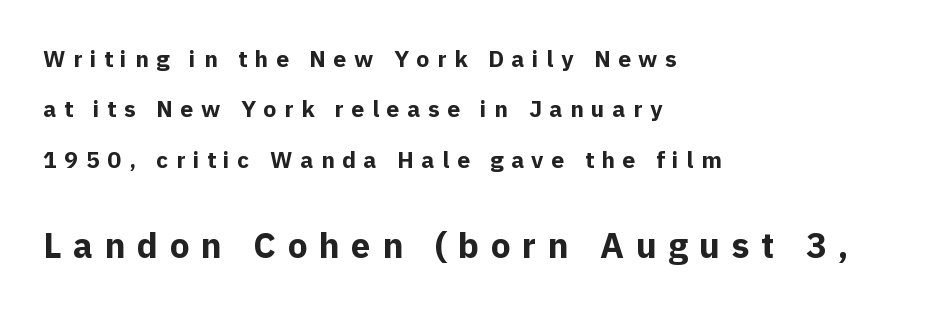
Q: Is the text bold? A: Yes.
Q: Is the text italic (slanted)? A: No, it is upright.
Q: Is the typeface a serif or a sans-serif typeface? A: Sans-serif.
Q: Is the text underlined? A: No.
Q: How is the paragraph aligned? A: Left-aligned.
Q: Is the spacing between letters normal or unusually wide? A: Unusually wide.
Q: Is the spacing between lines tight, normal or loose? A: Loose.
Q: Which block of text is set in a larger size, the first (top) or the second (bottom)? A: The second (bottom) one.
Q: Width (condensed, normal, or wide)? A: Normal.
Q: x-height? A: Medium.
Q: Monospaced? A: No.
